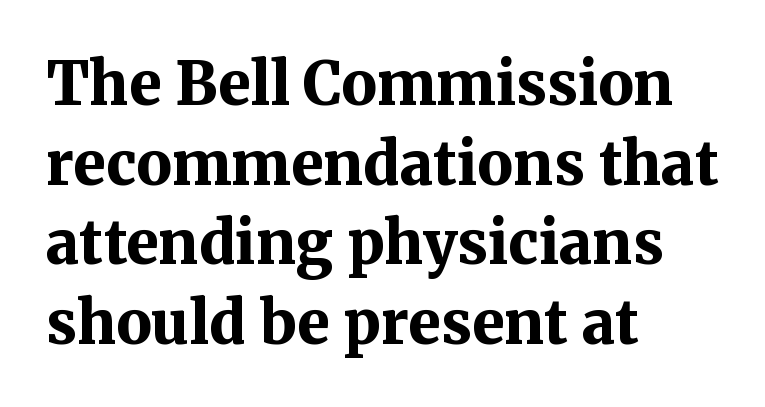
The image shows 59 px bold serif type, upright; set left-aligned, normal line spacing (1.35x), normal letter spacing, not underlined; medium stroke contrast and a medium x-height.
